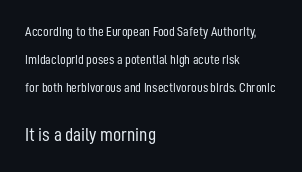
{"italic": "no", "bold": "no", "underline": "no", "align": "left", "line_spacing": "loose", "line_spacing_ratio": 2.01, "letter_spacing": "normal", "letter_spacing_em": 0.0, "larger_block": "second", "size_ratio": 1.43, "glyph_px": 20}
